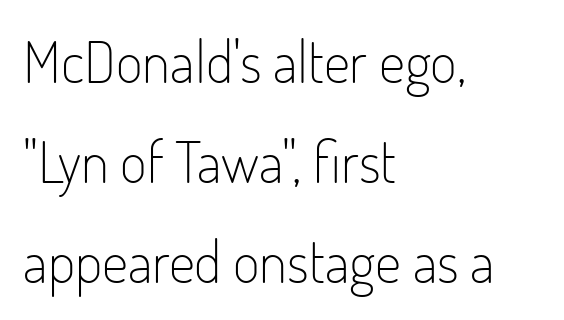
Notice how the passage keeps a crisp vertical edge on the left only. Every stem runs plumb, perpendicular to the baseline. The typeface chosen for these lines omits serifs. A clean baseline with only descenders dipping below it. Do the characters align in a grid? No, the font is proportional. Bold? No — there's no thickening of the strokes.
